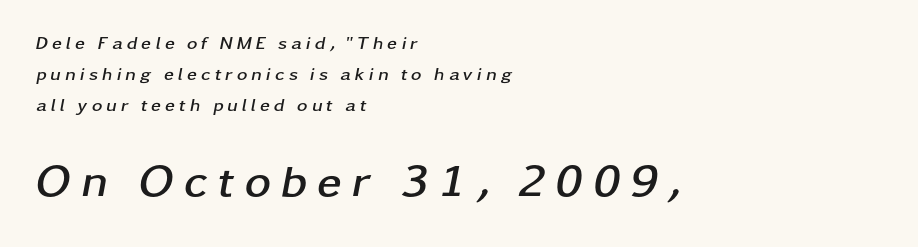
Q: Is the text bold? A: Yes.
Q: Is the text italic (slanted)? A: Yes, it leans right by about 11 degrees.
Q: Is the text underlined? A: No.
Q: How is the paragraph aligned? A: Left-aligned.
Q: Is the spacing between letters normal or unusually wide? A: Unusually wide.
Q: Which block of text is set in a larger size, the first (top) or the second (bottom)? A: The second (bottom) one.
Q: Width (condensed, normal, or wide)? A: Wide.
Q: Stroke contrast? A: Low.
Q: x-height? A: Medium.
Q: Monospaced? A: No.
